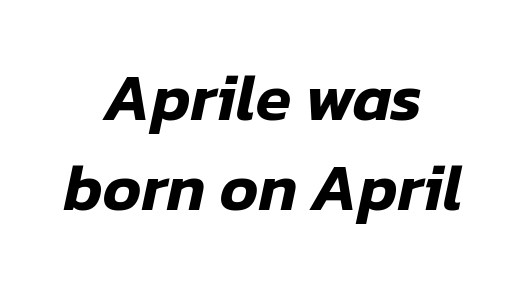
A student would call this center alignment; a typographer would say set centered. Clear beneath every line of the passage. Rows of type keep a routine distance in the vertical direction. These lines were composed using italics. A typesetter would call this proportional, since set widths differ per character.
